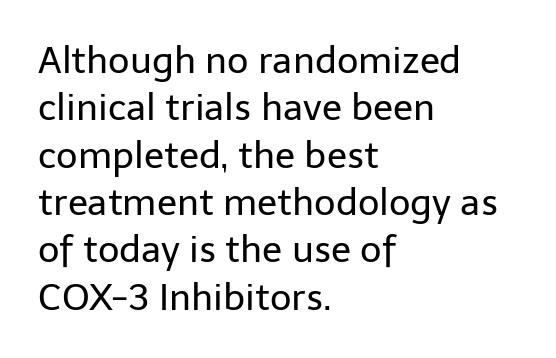
Q: Is the text bold? A: No.
Q: Is the text italic (slanted)? A: No, it is upright.
Q: Is the typeface a serif or a sans-serif typeface? A: Sans-serif.
Q: Is the text underlined? A: No.
Q: How is the paragraph aligned? A: Left-aligned.
Q: Is the spacing between letters normal or unusually wide? A: Normal.
Q: Is the spacing between lines tight, normal or loose? A: Normal.
Q: Width (condensed, normal, or wide)? A: Normal.
Q: Stroke contrast? A: Low.
Q: x-height? A: Medium.
Q: Monospaced? A: No.
